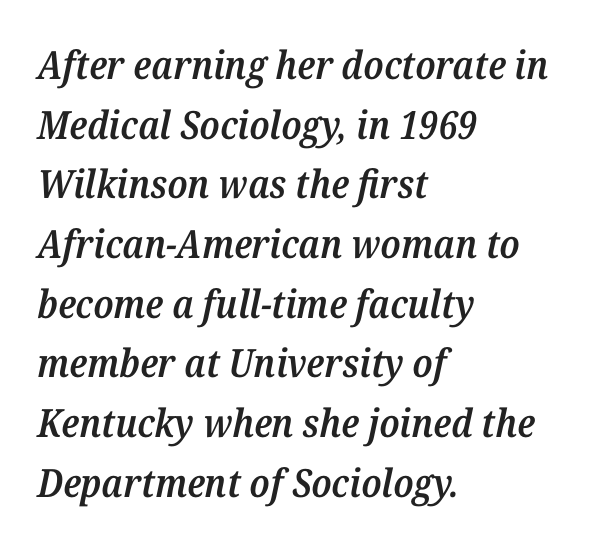
{"serif": "yes", "italic": "yes", "lean": "right", "slant_degrees": 12, "bold": "semi", "weight": "semibold", "width": "normal", "stroke_contrast": "medium", "x_height": "medium", "monospaced": "no", "underline": "no", "align": "left", "line_spacing": "normal", "line_spacing_ratio": 1.53, "letter_spacing": "normal", "letter_spacing_em": 0.0, "glyph_px": 39}
